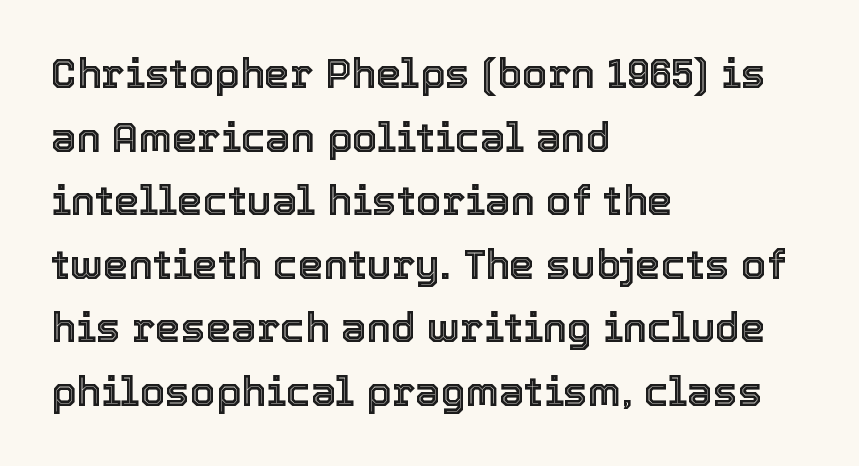
Q: Is the text italic (slanted)? A: No, it is upright.
Q: Is the text underlined? A: No.
Q: How is the paragraph aligned? A: Left-aligned.
Q: Is the spacing between letters normal or unusually wide? A: Normal.
Q: Is the spacing between lines tight, normal or loose? A: Normal.
Q: Width (condensed, normal, or wide)? A: Normal.
Q: x-height? A: Medium.
Q: Monospaced? A: No.
